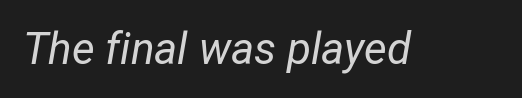
Q: Is the text bold? A: No.
Q: Is the text italic (slanted)? A: Yes, it leans right by about 12 degrees.
Q: Is the text underlined? A: No.
Q: Is the spacing between letters normal or unusually wide? A: Normal.
Q: Width (condensed, normal, or wide)? A: Condensed.
Q: Stroke contrast? A: Low.
Q: x-height? A: Medium.
Q: Monospaced? A: No.
